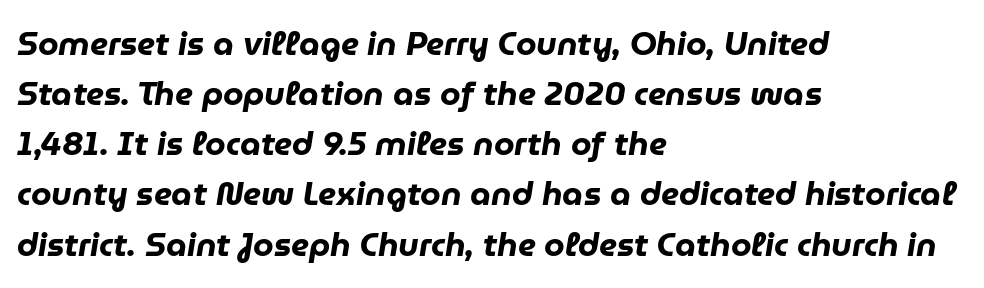
Q: Is the text bold? A: Yes.
Q: Is the text italic (slanted)? A: Yes, it leans right by about 9 degrees.
Q: Is the text underlined? A: No.
Q: How is the paragraph aligned? A: Left-aligned.
Q: Is the spacing between letters normal or unusually wide? A: Normal.
Q: Is the spacing between lines tight, normal or loose? A: Normal.
Q: Width (condensed, normal, or wide)? A: Normal.
Q: Stroke contrast? A: Low.
Q: x-height? A: Medium.
Q: Monospaced? A: No.
